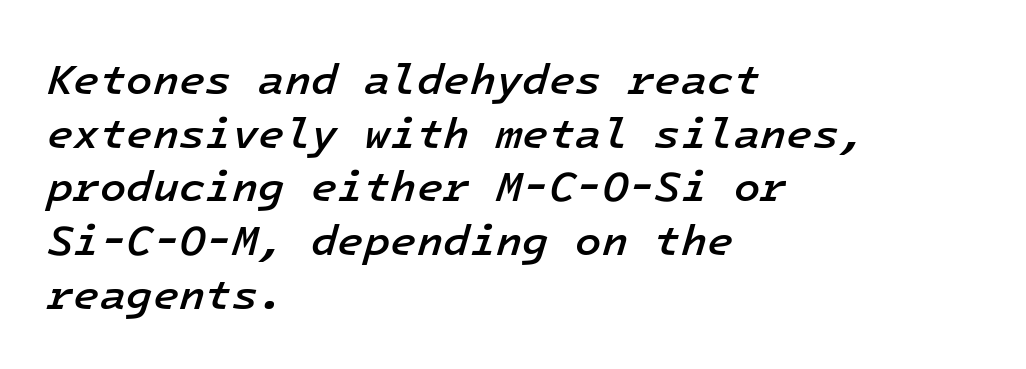
Q: Is the text bold? A: Semi-bold.
Q: Is the text italic (slanted)? A: Yes, it leans right by about 16 degrees.
Q: Is the text underlined? A: No.
Q: How is the paragraph aligned? A: Left-aligned.
Q: Is the spacing between letters normal or unusually wide? A: Normal.
Q: Is the spacing between lines tight, normal or loose? A: Normal.
Q: Width (condensed, normal, or wide)? A: Normal.
Q: Stroke contrast? A: Low.
Q: x-height? A: Medium.
Q: Monospaced? A: Yes.
